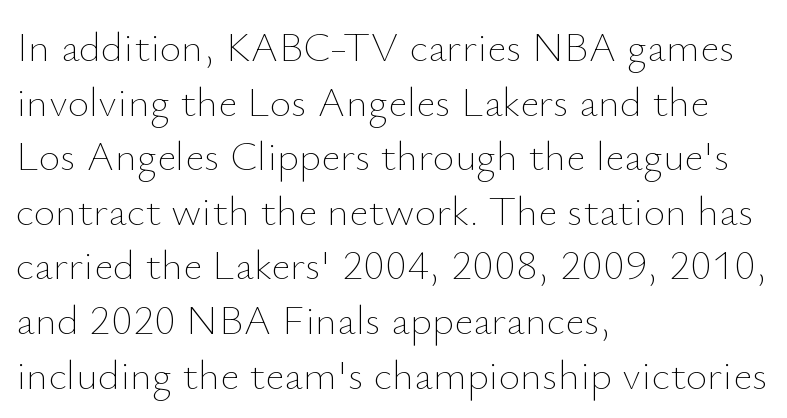
The zone under the glyphs is completely vacant. Quick note: interline space is typical. The weight tops out at a normal text grade. Proportional: the letters do not fall into vertical columns. Compared with typical body copy, the letter spacing here is the same.
